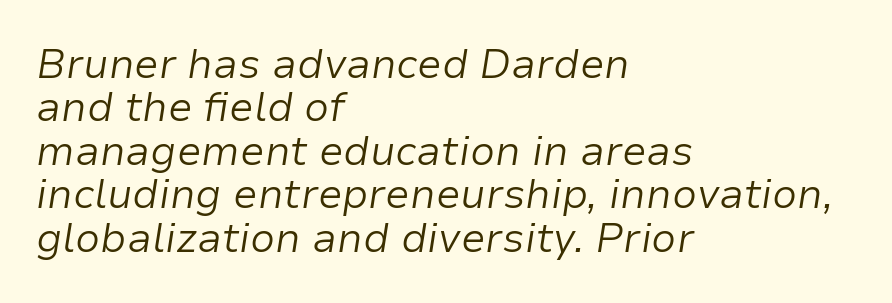
{"italic": "yes", "lean": "right", "slant_degrees": 9, "bold": "no", "weight": "light", "width": "normal", "stroke_contrast": "low", "x_height": "medium", "monospaced": "no", "underline": "no", "align": "left", "line_spacing": "tight", "line_spacing_ratio": 1.06, "letter_spacing": "normal", "letter_spacing_em": 0.0, "glyph_px": 41}
